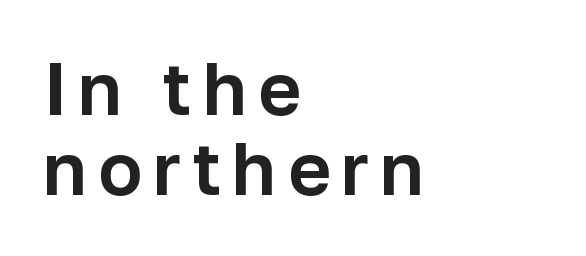
Q: Is the text italic (slanted)? A: No, it is upright.
Q: Is the typeface a serif or a sans-serif typeface? A: Sans-serif.
Q: Is the text underlined? A: No.
Q: How is the paragraph aligned? A: Left-aligned.
Q: Is the spacing between lines tight, normal or loose? A: Tight.
Q: Width (condensed, normal, or wide)? A: Normal.
Q: Stroke contrast? A: Low.
Q: x-height? A: Medium.
Q: Monospaced? A: No.
